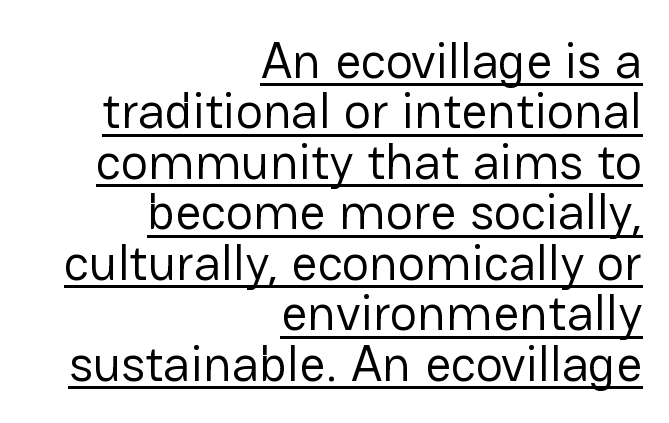
{"serif": "no", "italic": "no", "bold": "no", "weight": "regular", "width": "normal", "stroke_contrast": "low", "x_height": "medium", "monospaced": "no", "underline": "yes", "align": "right", "line_spacing": "tight", "line_spacing_ratio": 0.99, "letter_spacing": "normal", "letter_spacing_em": 0.0, "glyph_px": 51}
